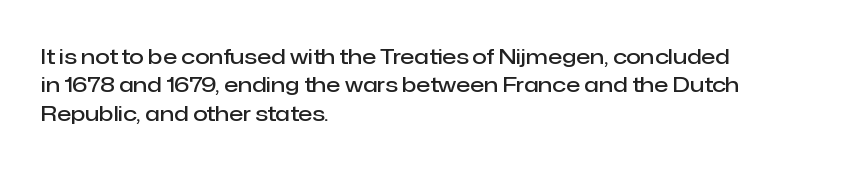
{"italic": "no", "bold": "semi", "underline": "no", "align": "left", "line_spacing": "normal", "line_spacing_ratio": 1.35, "letter_spacing": "normal", "letter_spacing_em": 0.0, "glyph_px": 21}
